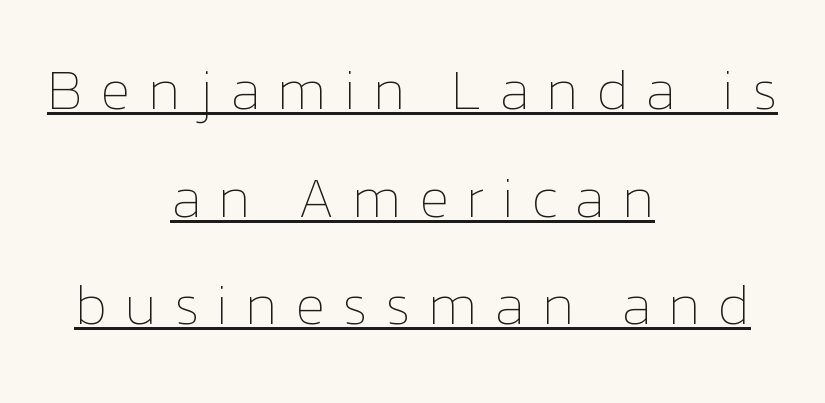
{"italic": "no", "bold": "no", "weight": "thin", "width": "normal", "stroke_contrast": "low", "x_height": "medium", "monospaced": "no", "underline": "yes", "align": "center", "line_spacing": "loose", "line_spacing_ratio": 1.92, "letter_spacing": "wide", "letter_spacing_em": 0.3, "glyph_px": 56}
